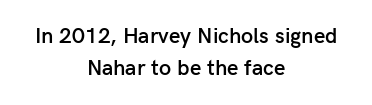
{"italic": "no", "bold": "semi", "underline": "no", "align": "center", "line_spacing": "normal", "line_spacing_ratio": 1.45, "letter_spacing": "normal", "letter_spacing_em": 0.0, "glyph_px": 22}
